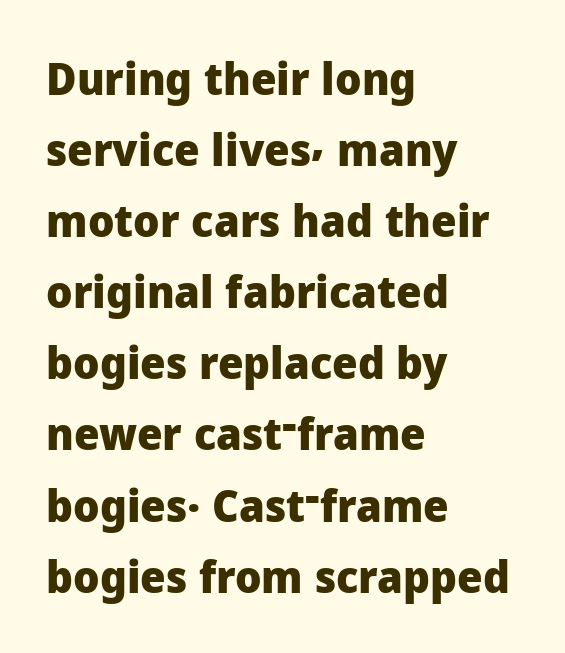
Each row of text sits above clean, open space. A full-strength bold gives these letters their thick strokes. Compared with typical body copy, the letter spacing here is the same. The line-height multiplier appears to be the usual default. Unlike italic type, these characters show no tilt at all. The font family rendered here belongs to the sans-serif group.
